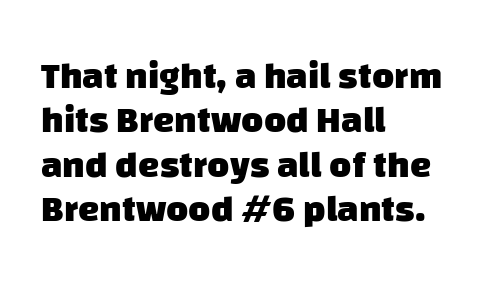
{"serif": "no", "bold": "yes", "weight": "heavy", "width": "normal", "stroke_contrast": "low", "x_height": "large", "monospaced": "no", "underline": "no", "align": "left", "line_spacing_ratio": 1.17, "letter_spacing": "normal", "letter_spacing_em": 0.0, "glyph_px": 38}
